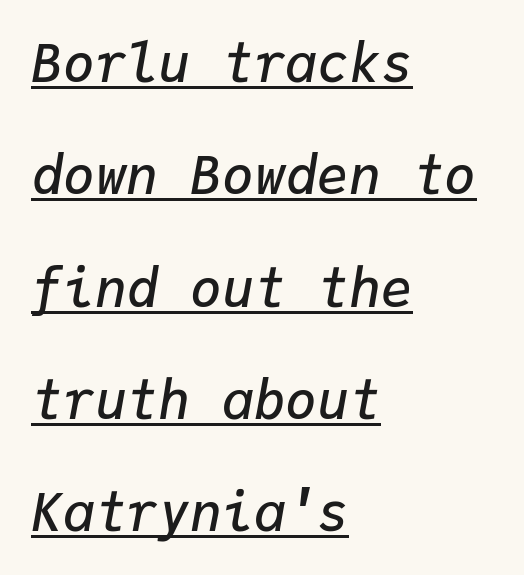
Every character sits at an angle, as italics do. Typographic density is moderately raised because the face is semibold. You could count columns in this text — the font is strictly monospaced. Line starts are locked; line ends wander. A continuous stroke trails under the words, as in a hyperlink. Characters follow at the spacing the type designer built in.
